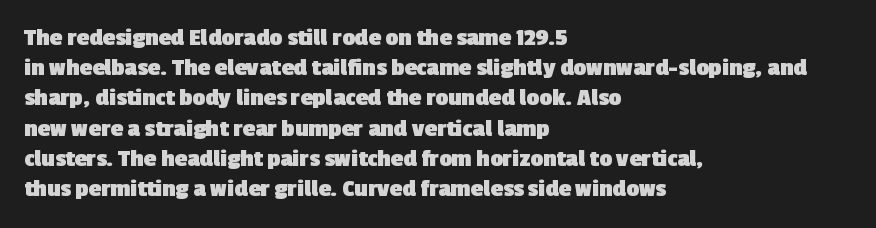
The image shows 25 px bold type; set left-aligned, line spacing 1.21x, normal letter spacing, not underlined.
